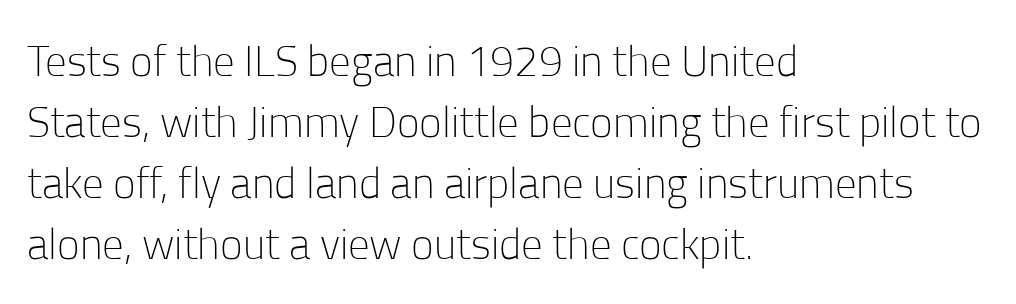
Q: Is the text bold? A: No.
Q: Is the text italic (slanted)? A: No, it is upright.
Q: Is the typeface a serif or a sans-serif typeface? A: Sans-serif.
Q: Is the text underlined? A: No.
Q: How is the paragraph aligned? A: Left-aligned.
Q: Is the spacing between letters normal or unusually wide? A: Normal.
Q: Is the spacing between lines tight, normal or loose? A: Normal.
Q: Width (condensed, normal, or wide)? A: Normal.
Q: Stroke contrast? A: Low.
Q: x-height? A: Medium.
Q: Monospaced? A: No.
